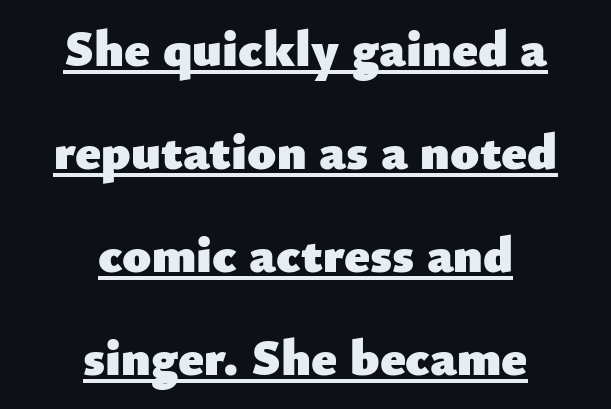
{"serif": "no", "italic": "no", "bold": "yes", "weight": "heavy", "width": "normal", "stroke_contrast": "low", "x_height": "small", "monospaced": "no", "underline": "yes", "align": "center", "line_spacing": "loose", "line_spacing_ratio": 1.98, "letter_spacing": "normal", "letter_spacing_em": 0.0, "glyph_px": 52}
